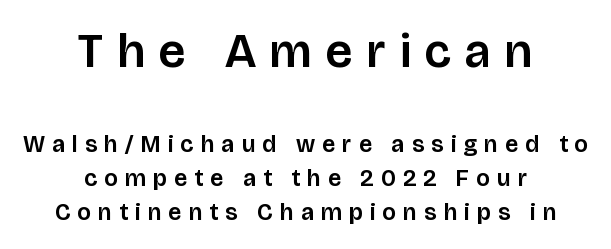
The earlier block is typeset at a bigger size than the later block. Italic: no, the glyphs are upright roman. Each letter keeps its own natural width here, so spacing adapts to shape. Successive baselines arrive at the customary interval.
